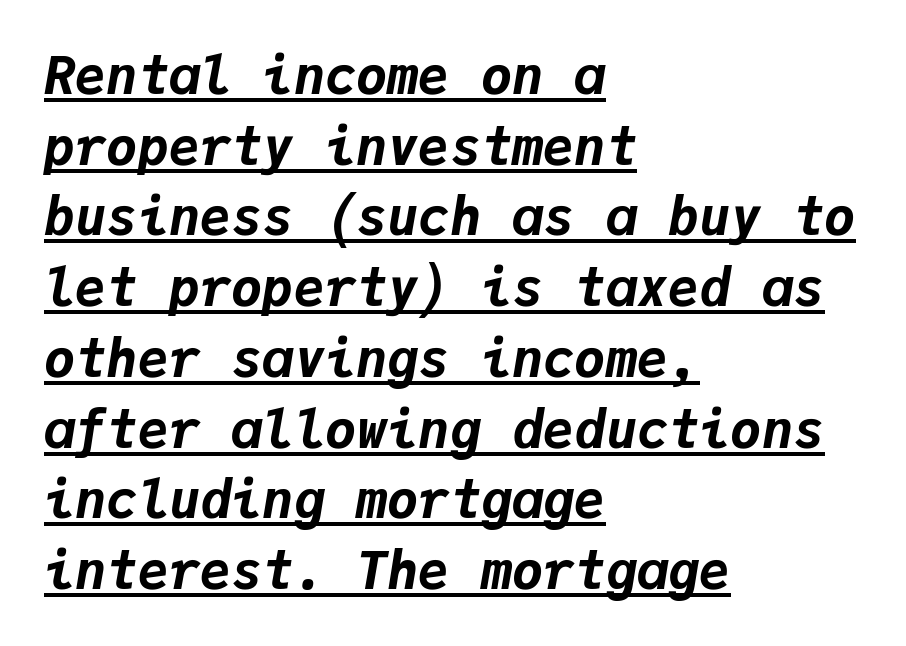
The image shows 52 px bold type, italic (leaning right), monospaced; set left-aligned, normal line spacing (1.36x), normal letter spacing, underlined; low stroke contrast and a medium x-height.
